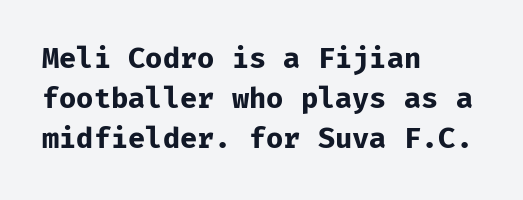
Is the letter spacing exaggerated? No — it looks like the ordinary default. When letters stand straight like this, we call the style roman or upright. Horizontally, the lines are justified to the leading edge only. Unmarked baselines from the first word to the last. The font family rendered here belongs to the sans-serif group. The line-height multiplier appears to be the usual default.
